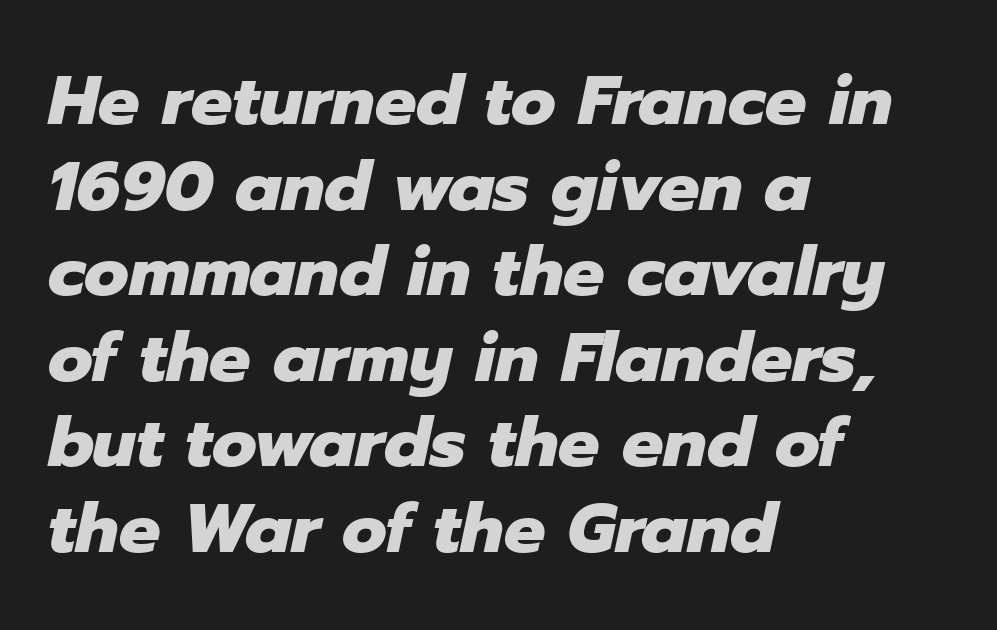
Looks like regular typesetting: each glyph gets only the width it needs. The face used here has a pronounced slope to its letters. What stands out about the letter spacing? Nothing — it is the standard amount. Which margin do the lines hug? The left one — the right edge is uneven. The zone under the glyphs is completely vacant. Emphasis by weight is at full strength: bold.
